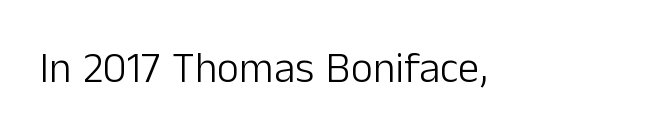
{"serif": "no", "italic": "no", "bold": "no", "weight": "light", "width": "normal", "stroke_contrast": "low", "x_height": "medium", "monospaced": "no", "underline": "no", "letter_spacing": "normal", "letter_spacing_em": 0.0, "glyph_px": 43}
